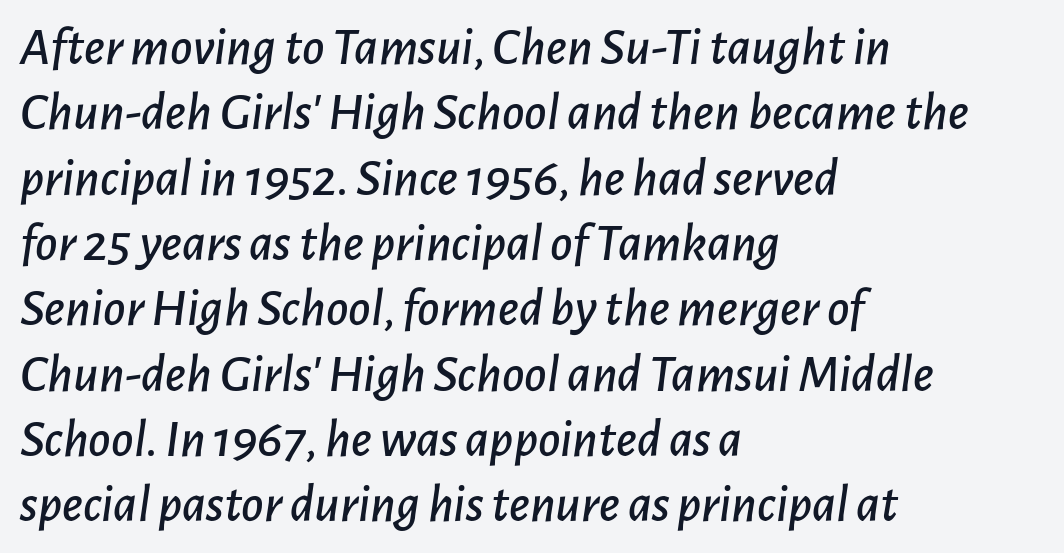
{"italic": "yes", "lean": "right", "slant_degrees": 7, "width": "normal", "stroke_contrast": "low", "x_height": "medium", "monospaced": "no", "underline": "no", "align": "left", "line_spacing_ratio": 1.21, "letter_spacing": "normal", "letter_spacing_em": 0.0, "glyph_px": 54}
